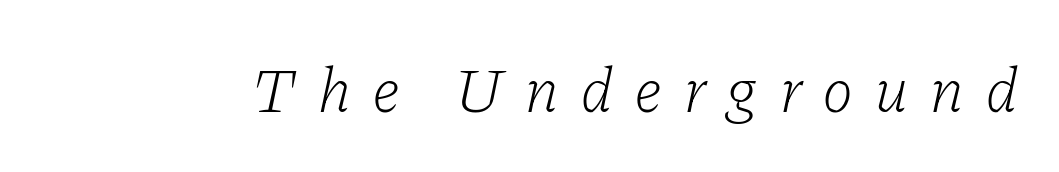
You could not count columns in this text — the font is proportionally spaced. The lettering tilts uniformly, giving the passage an italic look. Loose tracking; the words dissolve into strings of separated letters. Each row of text sits above clean, open space. Regarding serifs, this sample has them. Summary of weight: not heavy and not bold.
